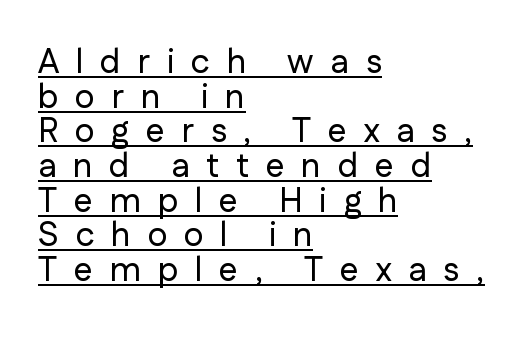
{"serif": "no", "italic": "no", "width": "normal", "stroke_contrast": "low", "x_height": "medium", "monospaced": "no", "underline": "yes", "align": "left", "line_spacing": "tight", "line_spacing_ratio": 1.02, "letter_spacing": "wide", "letter_spacing_em": 0.49, "glyph_px": 34}
